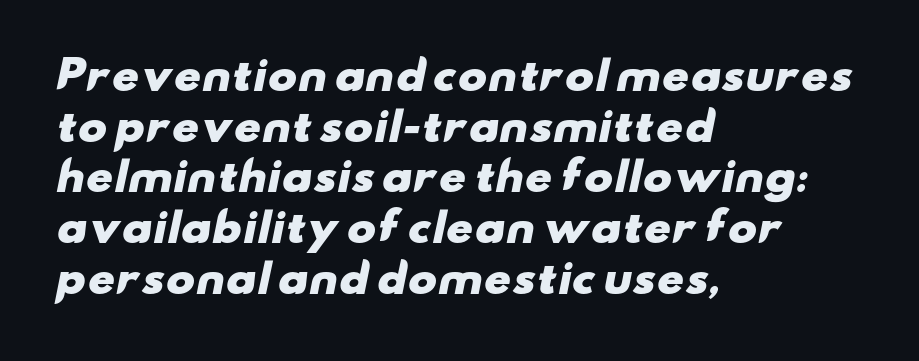
Q: Is the text bold? A: Yes.
Q: Is the typeface a serif or a sans-serif typeface? A: Sans-serif.
Q: Is the text underlined? A: No.
Q: How is the paragraph aligned? A: Left-aligned.
Q: Is the spacing between letters normal or unusually wide? A: Normal.
Q: Is the spacing between lines tight, normal or loose? A: Normal.
Q: Width (condensed, normal, or wide)? A: Wide.
Q: Stroke contrast? A: Low.
Q: x-height? A: Small.
Q: Monospaced? A: No.
